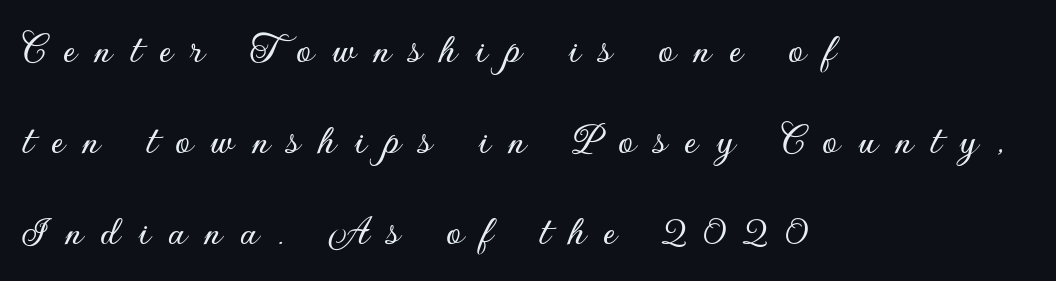
{"serif": "no", "width": "normal", "stroke_contrast": "low", "x_height": "small", "monospaced": "no", "underline": "no", "align": "left", "line_spacing": "loose", "line_spacing_ratio": 2.07, "letter_spacing": "wide", "letter_spacing_em": 0.41, "glyph_px": 44}
